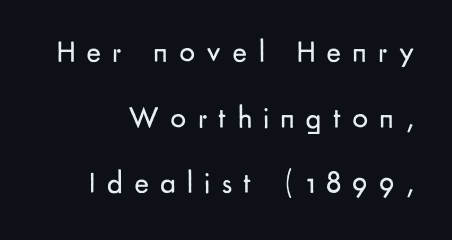
Q: Is the text bold? A: No.
Q: Is the text italic (slanted)? A: No, it is upright.
Q: Is the typeface a serif or a sans-serif typeface? A: Sans-serif.
Q: Is the text underlined? A: No.
Q: Is the spacing between letters normal or unusually wide? A: Unusually wide.
Q: Is the spacing between lines tight, normal or loose? A: Loose.
Q: Width (condensed, normal, or wide)? A: Normal.
Q: Stroke contrast? A: Low.
Q: x-height? A: Small.
Q: Monospaced? A: No.
